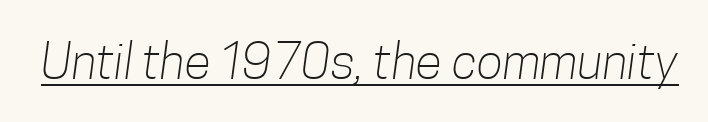
{"serif": "no", "bold": "no", "weight": "light", "width": "condensed", "stroke_contrast": "low", "x_height": "medium", "monospaced": "no", "underline": "yes", "letter_spacing": "normal", "letter_spacing_em": 0.0, "glyph_px": 49}
